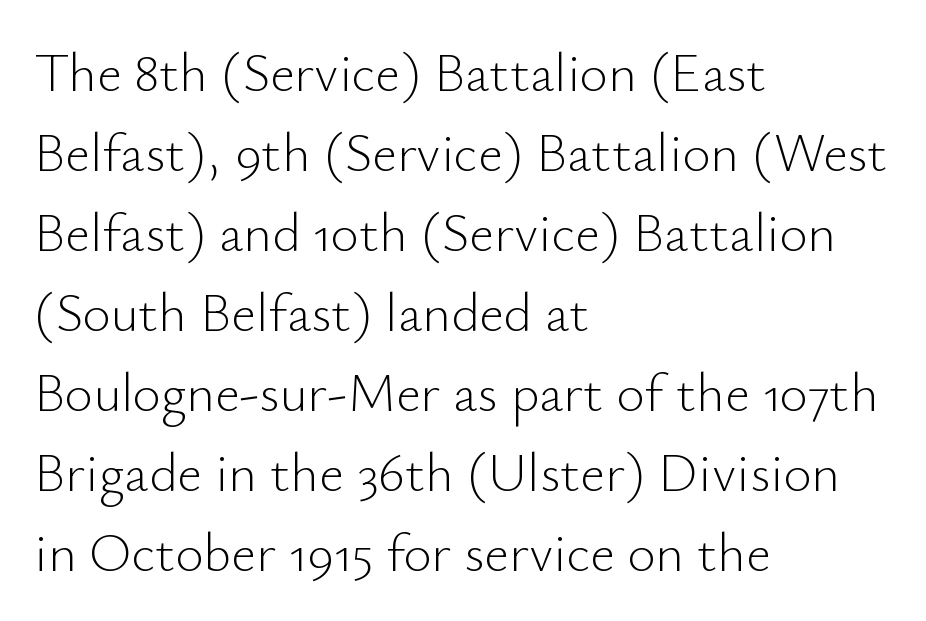
Q: Is the text bold? A: No.
Q: Is the text italic (slanted)? A: No, it is upright.
Q: Is the typeface a serif or a sans-serif typeface? A: Sans-serif.
Q: Is the text underlined? A: No.
Q: How is the paragraph aligned? A: Left-aligned.
Q: Is the spacing between letters normal or unusually wide? A: Normal.
Q: Is the spacing between lines tight, normal or loose? A: Normal.
Q: Width (condensed, normal, or wide)? A: Normal.
Q: Stroke contrast? A: Low.
Q: x-height? A: Small.
Q: Monospaced? A: No.
